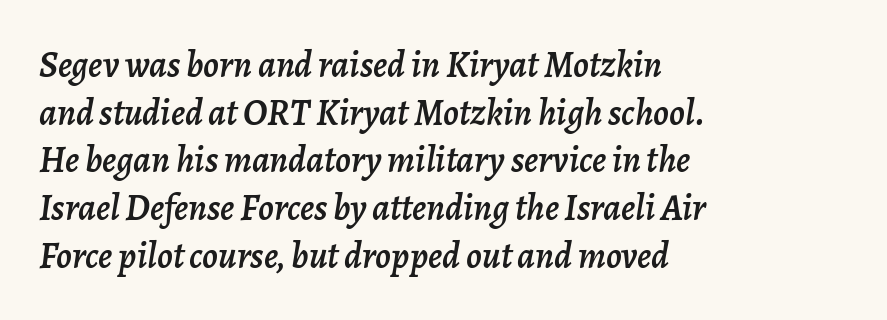
Is this a fixed-width face? No — the glyphs have proportional, varying widths. Leading: standard. The baseline area is clear. Caption: multi-line text, flush left, ragged right.
